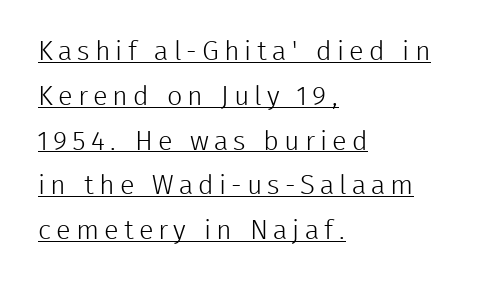
The image shows 27 px text type, upright; set left-aligned, normal line spacing (1.66x), underlined.
